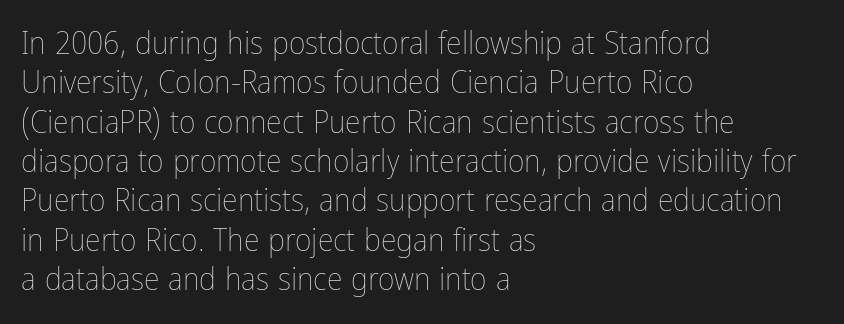
The image shows 32 px thin, condensed type, upright; set left-aligned, line spacing 1.23x, normal letter spacing, not underlined; low stroke contrast and a medium x-height.
